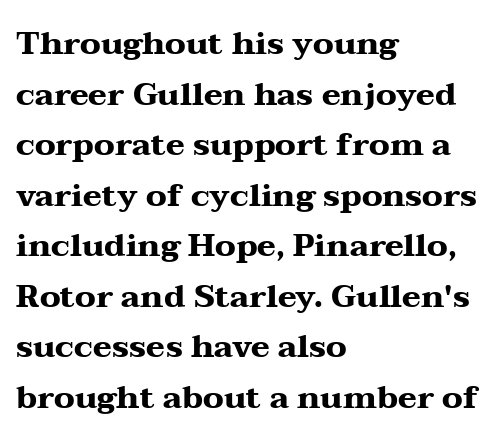
{"serif": "yes", "italic": "no", "bold": "yes", "weight": "heavy", "width": "wide", "stroke_contrast": "medium", "x_height": "medium", "monospaced": "no", "underline": "no", "align": "left", "line_spacing": "normal", "line_spacing_ratio": 1.58, "letter_spacing": "normal", "letter_spacing_em": 0.0, "glyph_px": 32}
